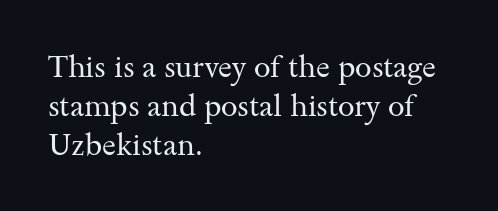
Q: Is the text bold? A: No.
Q: Is the text italic (slanted)? A: No, it is upright.
Q: Is the typeface a serif or a sans-serif typeface? A: Serif.
Q: Is the text underlined? A: No.
Q: How is the paragraph aligned? A: Left-aligned.
Q: Is the spacing between letters normal or unusually wide? A: Normal.
Q: Is the spacing between lines tight, normal or loose? A: Normal.
Q: Width (condensed, normal, or wide)? A: Wide.
Q: Stroke contrast? A: Medium.
Q: x-height? A: Small.
Q: Monospaced? A: No.
